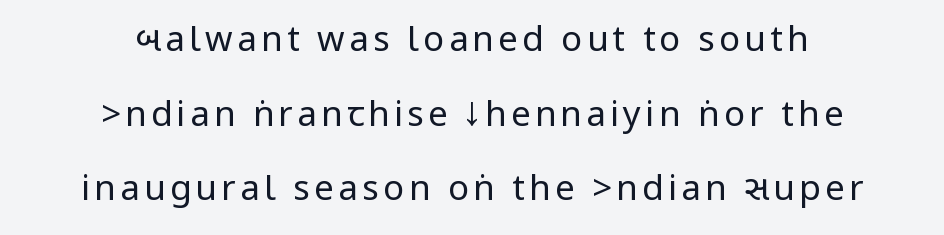
Q: Is the text bold? A: No.
Q: Is the text italic (slanted)? A: No, it is upright.
Q: Is the typeface a serif or a sans-serif typeface? A: Sans-serif.
Q: Is the text underlined? A: No.
Q: How is the paragraph aligned? A: Centered.
Q: Is the spacing between lines tight, normal or loose? A: Loose.
Q: Width (condensed, normal, or wide)? A: Condensed.
Q: Stroke contrast? A: Low.
